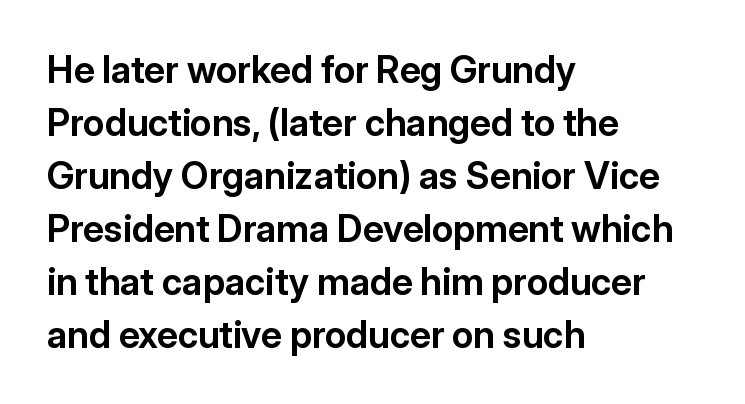
Is there much room between lines? A standard amount, neither cramped nor airy. Just letters on the line, the space beneath them empty. Check where the strokes stop: nothing finishes them off — pure sans. The typesetting leans heavy: a genuine bold. Every character sits straight up, as roman type does.
